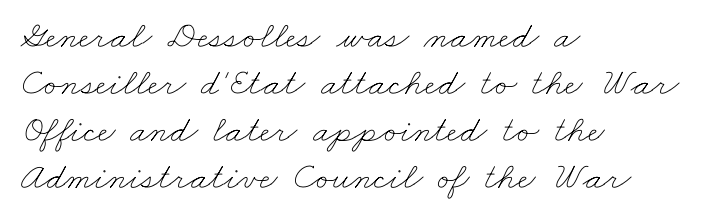
Q: Is the text bold? A: No.
Q: Is the text underlined? A: No.
Q: How is the paragraph aligned? A: Left-aligned.
Q: Is the spacing between letters normal or unusually wide? A: Normal.
Q: Width (condensed, normal, or wide)? A: Wide.
Q: Stroke contrast? A: Low.
Q: x-height? A: Small.
Q: Monospaced? A: No.
